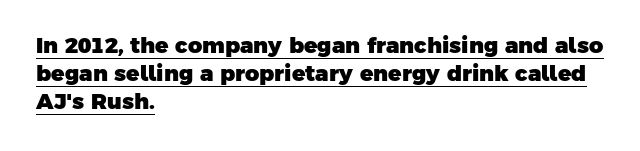
Q: Is the text bold? A: Yes.
Q: Is the text underlined? A: Yes.
Q: How is the paragraph aligned? A: Left-aligned.
Q: Is the spacing between letters normal or unusually wide? A: Normal.
Q: Is the spacing between lines tight, normal or loose? A: Normal.
